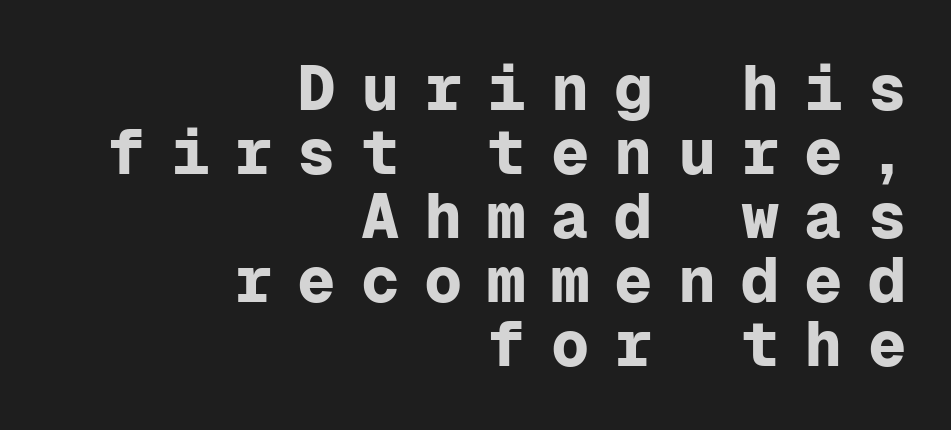
Q: Is the text bold? A: Yes.
Q: Is the text italic (slanted)? A: No, it is upright.
Q: Is the typeface a serif or a sans-serif typeface? A: Sans-serif.
Q: Is the text underlined? A: No.
Q: How is the paragraph aligned? A: Right-aligned.
Q: Is the spacing between letters normal or unusually wide? A: Unusually wide.
Q: Is the spacing between lines tight, normal or loose? A: Tight.
Q: Width (condensed, normal, or wide)? A: Normal.
Q: Stroke contrast? A: Low.
Q: x-height? A: Medium.
Q: Monospaced? A: Yes.
